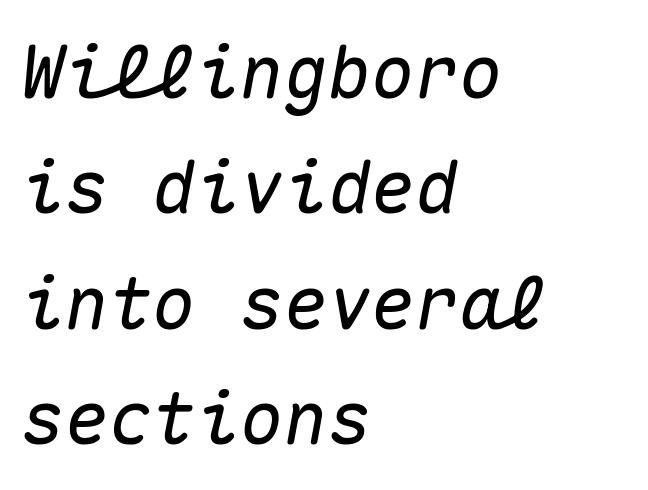
Q: Is the text italic (slanted)? A: Yes, it leans right by about 10 degrees.
Q: Is the text underlined? A: No.
Q: How is the paragraph aligned? A: Left-aligned.
Q: Is the spacing between letters normal or unusually wide? A: Normal.
Q: Is the spacing between lines tight, normal or loose? A: Normal.
Q: Width (condensed, normal, or wide)? A: Normal.
Q: Stroke contrast? A: Medium.
Q: x-height? A: Medium.
Q: Monospaced? A: Yes.
